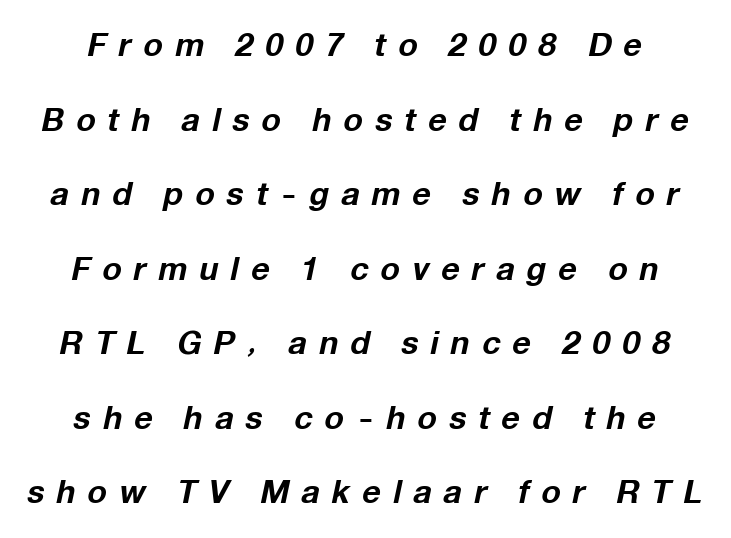
The image shows 32 px bold type, italic (leaning right); set centered, loose line spacing (2.33x), unusually wide letter spacing (+0.38 em), not underlined; low stroke contrast and a medium x-height.
